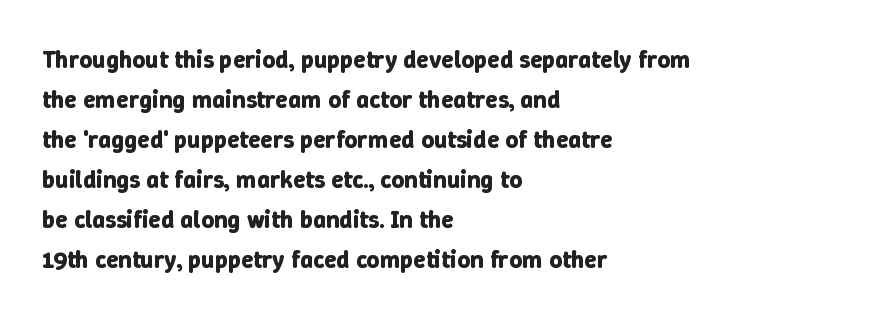
Q: Is the text bold? A: Yes.
Q: Is the text italic (slanted)? A: No, it is upright.
Q: Is the text underlined? A: No.
Q: How is the paragraph aligned? A: Left-aligned.
Q: Is the spacing between letters normal or unusually wide? A: Normal.
Q: Is the spacing between lines tight, normal or loose? A: Normal.
